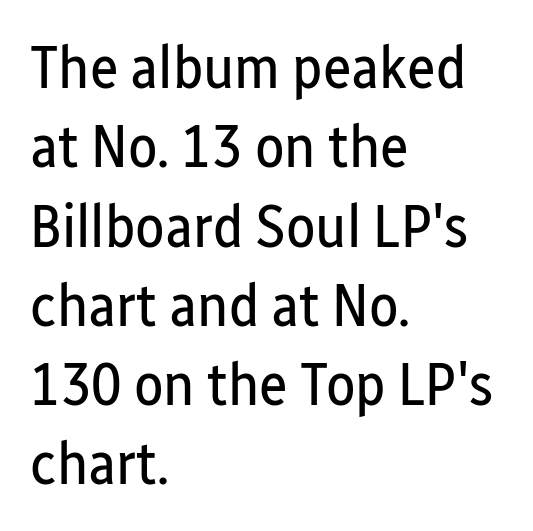
{"serif": "no", "italic": "no", "bold": "no", "weight": "regular", "width": "condensed", "stroke_contrast": "low", "x_height": "medium", "monospaced": "no", "underline": "no", "align": "left", "line_spacing": "normal", "line_spacing_ratio": 1.3, "letter_spacing": "normal", "letter_spacing_em": 0.0, "glyph_px": 61}
